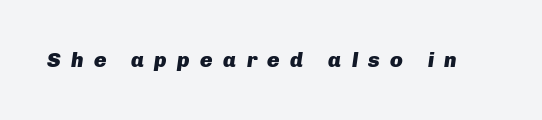
Is the type slanted? Yes — the strokes lean at a clear angle. Typesetter's note: full bold, strokes at maximum text heaviness. The string is rendered with underlining switched off. The face used here is rendered with a markedly widened letterfit.
